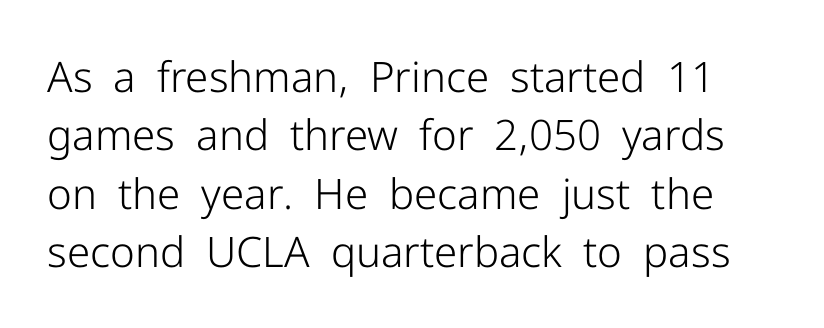
Q: Is the text bold? A: No.
Q: Is the text italic (slanted)? A: No, it is upright.
Q: Is the typeface a serif or a sans-serif typeface? A: Sans-serif.
Q: Is the text underlined? A: No.
Q: Is the spacing between letters normal or unusually wide? A: Normal.
Q: Is the spacing between lines tight, normal or loose? A: Normal.
Q: Width (condensed, normal, or wide)? A: Normal.
Q: Stroke contrast? A: Low.
Q: x-height? A: Medium.
Q: Monospaced? A: No.
